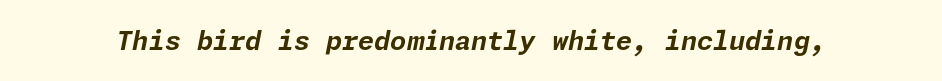
{"italic": "yes", "lean": "right", "slant_degrees": 11, "bold": "yes", "underline": "no", "letter_spacing": "normal", "letter_spacing_em": 0.0, "glyph_px": 26}
